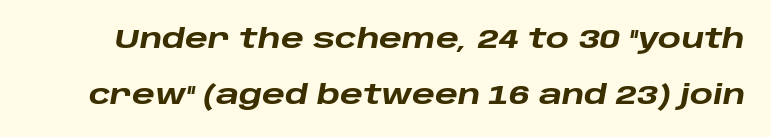
Q: Is the text bold? A: Yes.
Q: Is the text italic (slanted)? A: Yes, it leans right by about 10 degrees.
Q: Is the text underlined? A: No.
Q: Is the spacing between letters normal or unusually wide? A: Normal.
Q: Is the spacing between lines tight, normal or loose? A: Loose.
